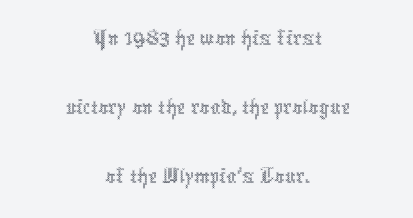
{"italic": "no", "bold": "no", "weight": "thin", "width": "condensed", "x_height": "medium", "monospaced": "no", "underline": "no", "align": "center", "line_spacing": "normal", "line_spacing_ratio": 1.38, "letter_spacing": "normal", "letter_spacing_em": 0.0, "glyph_px": 50}
